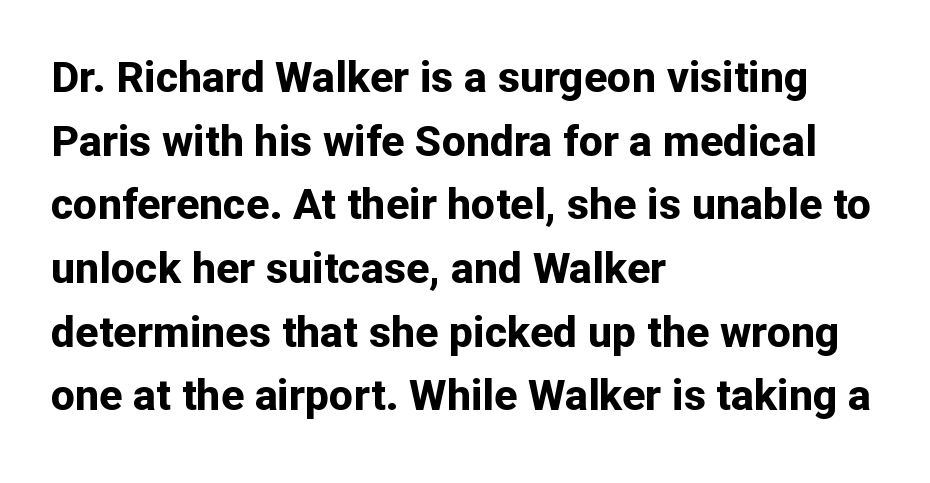
The rendering uses natural spacing where letterforms have individual widths. This is sans-serif lettering, the kind often seen on screens and signage. The type is set solid horizontally, with unmodified tracking. Horizontal alignment here is leftward, the default for most running prose. The gap between lines stays unmarked. Leading: standard.
